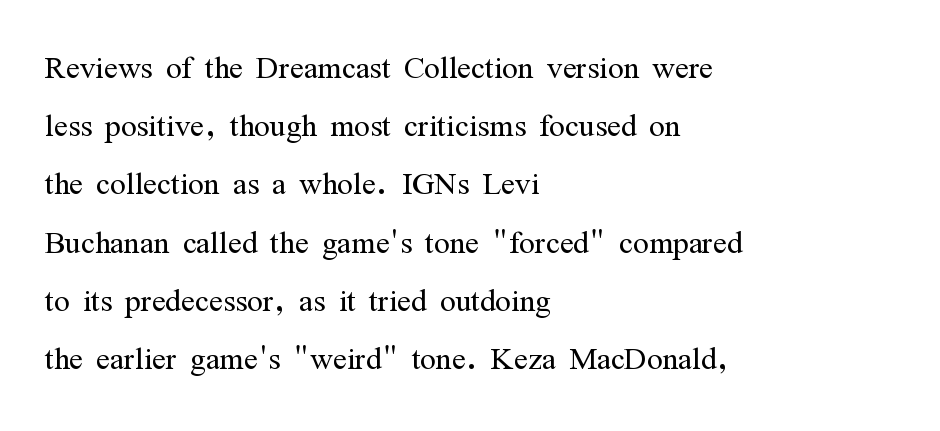
Q: Is the text bold? A: No.
Q: Is the text italic (slanted)? A: No, it is upright.
Q: Is the typeface a serif or a sans-serif typeface? A: Serif.
Q: Is the text underlined? A: No.
Q: How is the paragraph aligned? A: Left-aligned.
Q: Is the spacing between letters normal or unusually wide? A: Normal.
Q: Is the spacing between lines tight, normal or loose? A: Normal.
Q: Width (condensed, normal, or wide)? A: Condensed.
Q: Stroke contrast? A: Medium.
Q: x-height? A: Medium.
Q: Monospaced? A: No.
